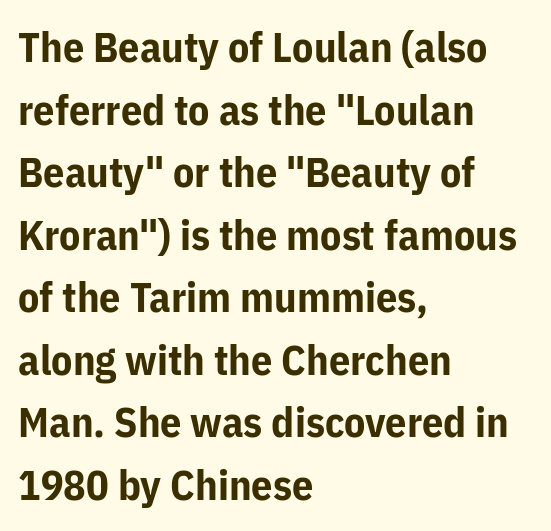
{"serif": "no", "italic": "no", "bold": "yes", "weight": "bold", "width": "normal", "stroke_contrast": "low", "x_height": "medium", "monospaced": "no", "underline": "no", "align": "left", "line_spacing": "normal", "line_spacing_ratio": 1.49, "letter_spacing": "normal", "letter_spacing_em": 0.0, "glyph_px": 42}
